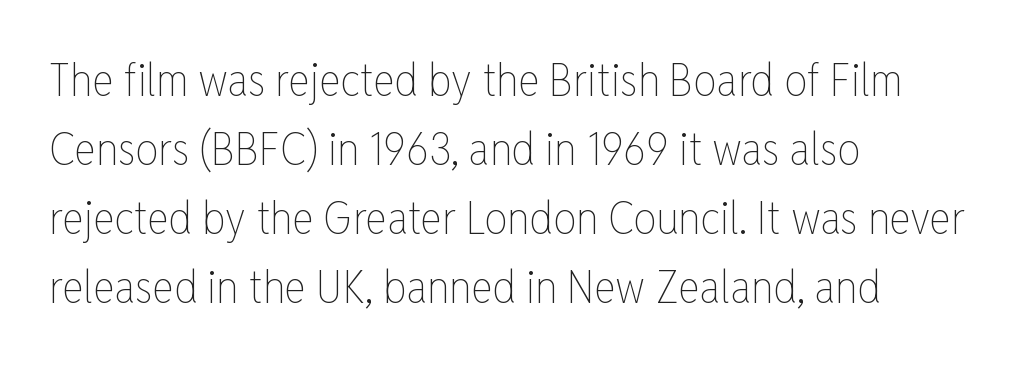
Q: Is the text bold? A: No.
Q: Is the text italic (slanted)? A: No, it is upright.
Q: Is the text underlined? A: No.
Q: How is the paragraph aligned? A: Left-aligned.
Q: Is the spacing between letters normal or unusually wide? A: Normal.
Q: Is the spacing between lines tight, normal or loose? A: Normal.
Q: Width (condensed, normal, or wide)? A: Condensed.
Q: Stroke contrast? A: Low.
Q: x-height? A: Medium.
Q: Monospaced? A: No.
